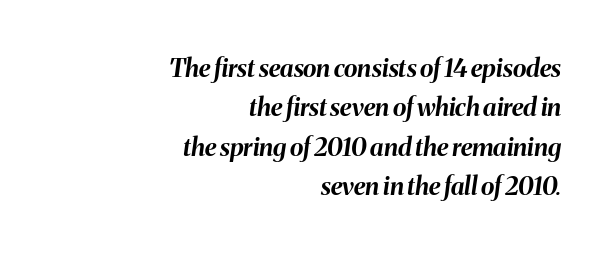
The horizontal fit of the characters is conventional and even. The rendering uses a bold face; every stroke is thick and dark. Every row of glyphs terminates at an identical x-position on the right. These lines were composed using italics.
